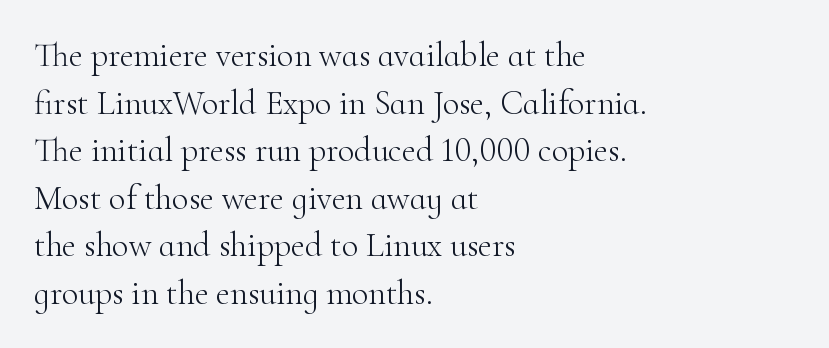
The image shows 34 px light serif type, upright; set left-aligned, normal line spacing (1.4x), normal letter spacing, not underlined; high stroke contrast and a small x-height.
